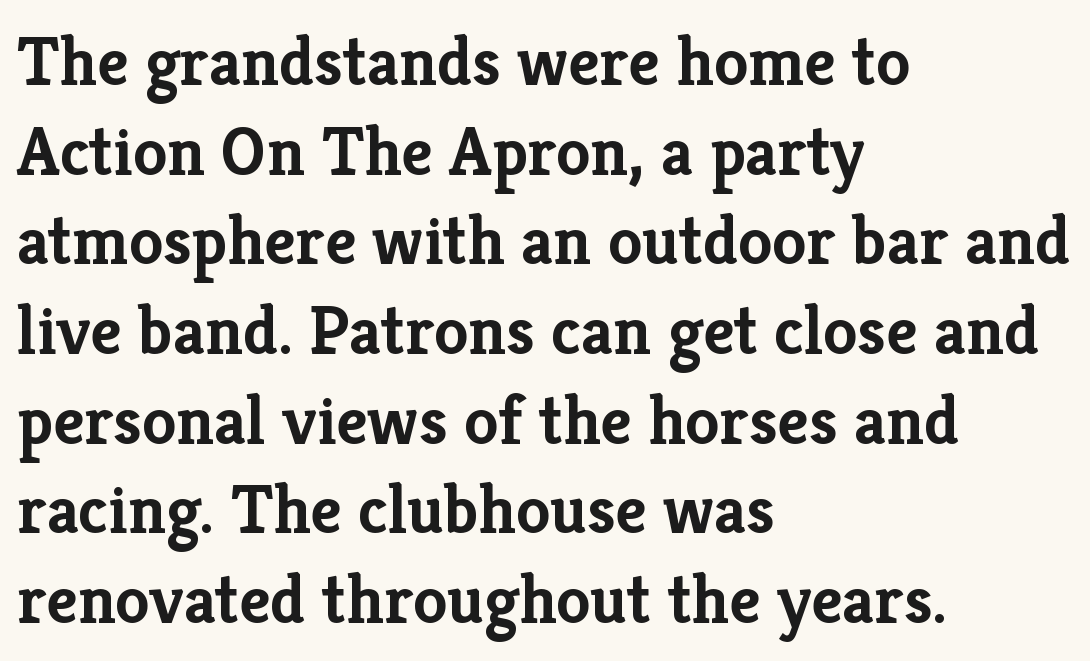
{"serif": "yes", "italic": "no", "bold": "yes", "weight": "semibold", "width": "normal", "stroke_contrast": "low", "x_height": "medium", "monospaced": "no", "underline": "no", "align": "left", "line_spacing": "normal", "line_spacing_ratio": 1.3, "letter_spacing": "normal", "letter_spacing_em": 0.0, "glyph_px": 69}
